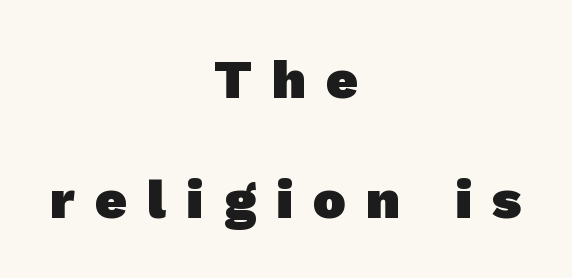
{"serif": "no", "bold": "yes", "weight": "heavy", "width": "normal", "stroke_contrast": "low", "x_height": "medium", "monospaced": "no", "underline": "no", "align": "center", "line_spacing": "loose", "line_spacing_ratio": 2.18, "letter_spacing": "wide", "letter_spacing_em": 0.37, "glyph_px": 55}
